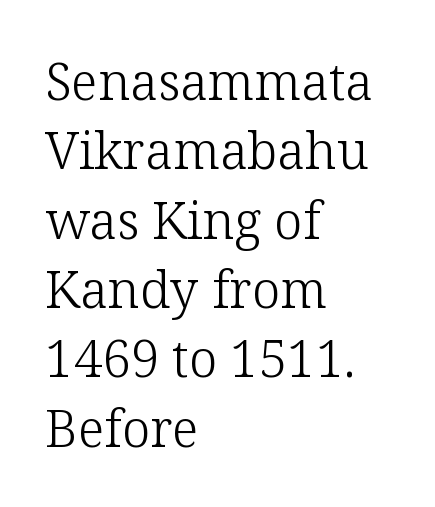
Q: Is the text bold? A: No.
Q: Is the text italic (slanted)? A: No, it is upright.
Q: Is the typeface a serif or a sans-serif typeface? A: Serif.
Q: Is the text underlined? A: No.
Q: How is the paragraph aligned? A: Left-aligned.
Q: Is the spacing between letters normal or unusually wide? A: Normal.
Q: Is the spacing between lines tight, normal or loose? A: Normal.
Q: Width (condensed, normal, or wide)? A: Normal.
Q: Stroke contrast? A: Low.
Q: x-height? A: Medium.
Q: Monospaced? A: No.
